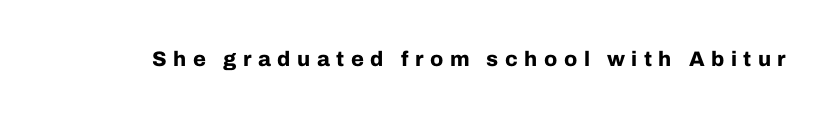
{"italic": "no", "bold": "yes", "underline": "no", "letter_spacing": "wide", "letter_spacing_em": 0.31, "glyph_px": 21}
